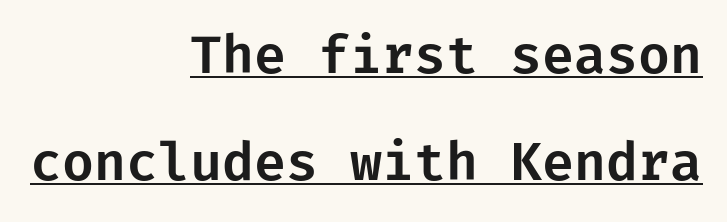
The image shows 52 px sans-serif type, upright; set right-aligned, loose line spacing (2.06x), normal letter spacing, underlined; low stroke contrast and a medium x-height.
